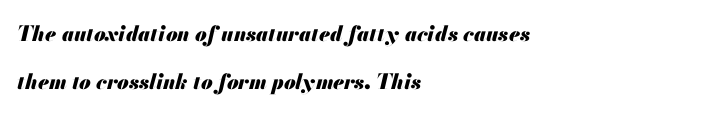
{"italic": "yes", "lean": "right", "slant_degrees": 13, "bold": "yes", "underline": "no", "align": "left", "line_spacing": "loose", "line_spacing_ratio": 2.29, "letter_spacing": "normal", "letter_spacing_em": 0.0, "glyph_px": 21}
